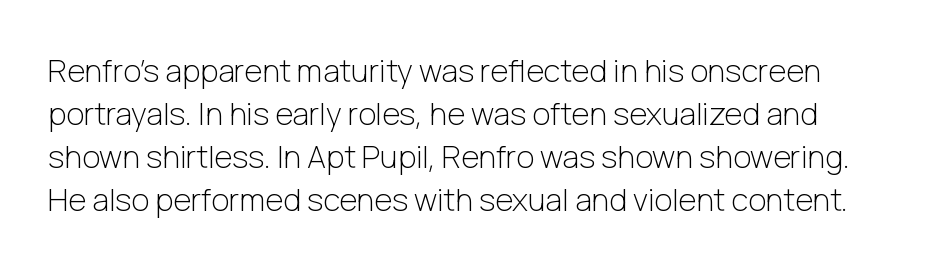
Q: Is the text bold? A: No.
Q: Is the text italic (slanted)? A: No, it is upright.
Q: Is the typeface a serif or a sans-serif typeface? A: Sans-serif.
Q: Is the text underlined? A: No.
Q: Is the spacing between letters normal or unusually wide? A: Normal.
Q: Is the spacing between lines tight, normal or loose? A: Normal.
Q: Width (condensed, normal, or wide)? A: Normal.
Q: Stroke contrast? A: Low.
Q: x-height? A: Medium.
Q: Monospaced? A: No.
